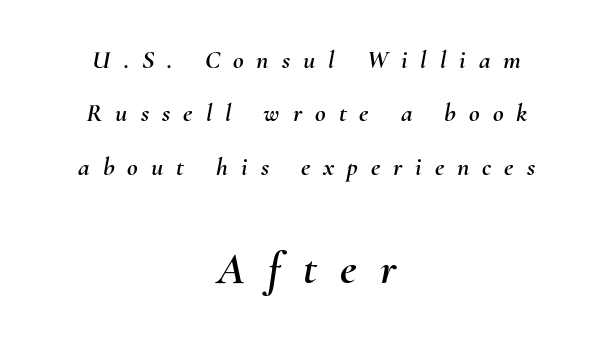
Look at the glyph heights: the lower group is clearly the bigger setting. Descenders hang freely into open space. Notice how the stems are inclined rather than vertical — that's the hallmark of italics. You could only call the tracking loose — the letters float apart.
